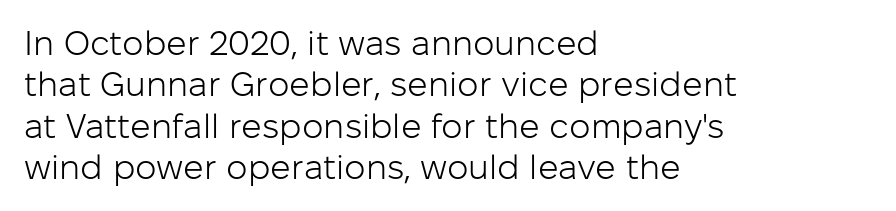
Notice how the passage keeps a crisp vertical edge on the left only. Inter-character spacing is left at the font's built-in metrics. Think of a printed novel: that variable character pitch is what you see here. Letters have the restrained weight of plain body copy at most. The rendering shows plain stroke endings on the letterforms — a sans-serif design. A typesetter would mark this as roman, not italic.
